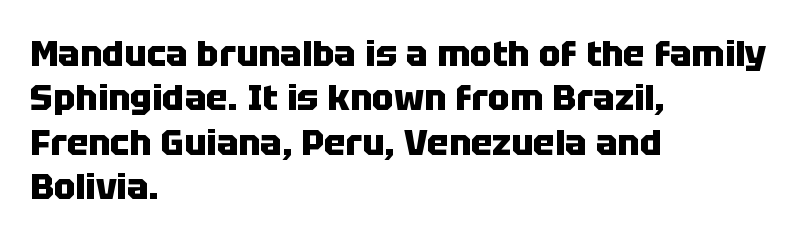
Varying glyph widths throughout — classic text-font behaviour. The typography opts for an upright posture over an oblique one. Honestly, the letter spacing is just normal — you wouldn't notice it. Set as a true bold cut, around the 700 mark. Leftover space on each line is placed entirely after the last word. This is sans-serif lettering, the kind often seen on screens and signage.
